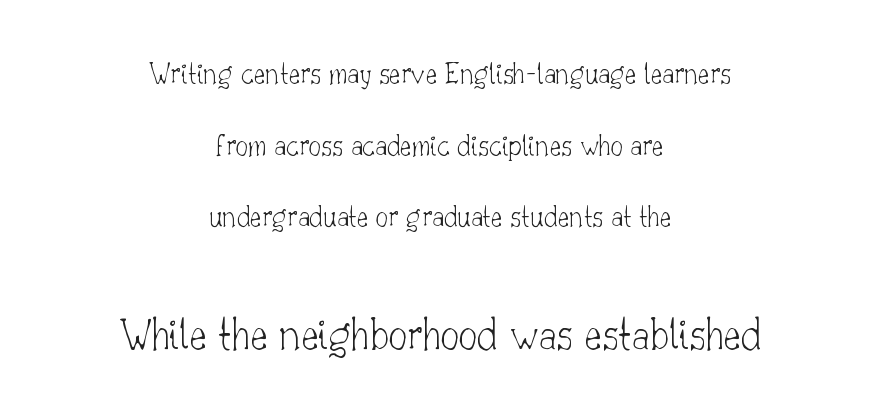
The image shows 47 px thin serif type, upright; set centered, loose line spacing (2.31x), normal letter spacing, not underlined; the second (bottom) block is 1.52x larger; low stroke contrast and a small x-height.
